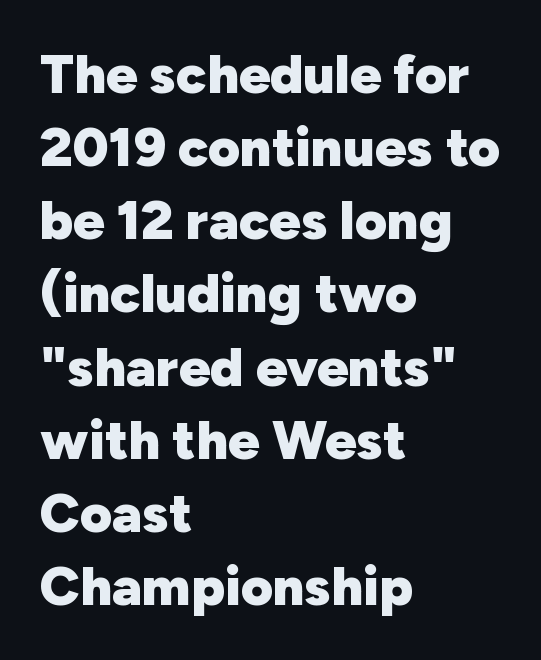
The image shows 55 px heavy sans-serif type, upright; set left-aligned, normal line spacing (1.33x), normal letter spacing, not underlined; low stroke contrast and a medium x-height.
